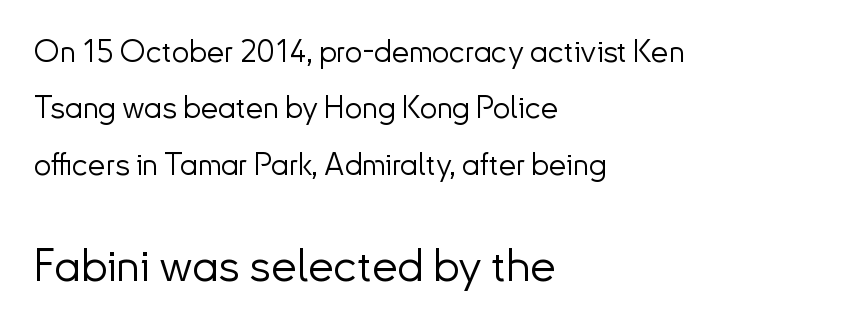
{"serif": "no", "italic": "no", "bold": "no", "weight": "light", "width": "normal", "stroke_contrast": "low", "x_height": "small", "monospaced": "no", "underline": "no", "align": "left", "line_spacing_ratio": 1.82, "letter_spacing": "normal", "letter_spacing_em": 0.0, "larger_block": "second", "size_ratio": 1.48, "glyph_px": 46}
